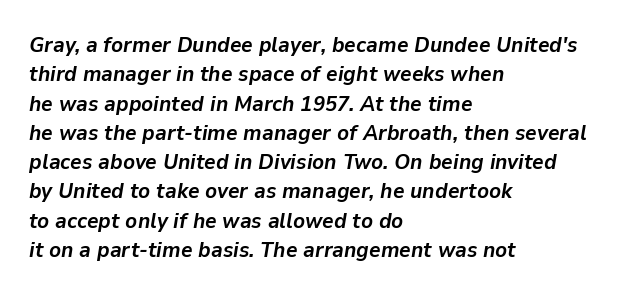
The lettering tilts uniformly, giving the passage an italic look. The gap between lines stays unmarked. What weight is shown? A full bold with thick strokes. Quick note: interline space is typical.
